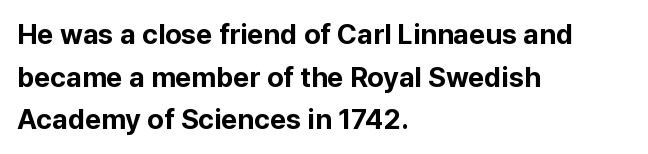
Q: Is the text bold? A: Yes.
Q: Is the text italic (slanted)? A: No, it is upright.
Q: Is the typeface a serif or a sans-serif typeface? A: Sans-serif.
Q: Is the text underlined? A: No.
Q: How is the paragraph aligned? A: Left-aligned.
Q: Is the spacing between letters normal or unusually wide? A: Normal.
Q: Is the spacing between lines tight, normal or loose? A: Normal.
Q: Width (condensed, normal, or wide)? A: Normal.
Q: Stroke contrast? A: Low.
Q: x-height? A: Medium.
Q: Monospaced? A: No.
